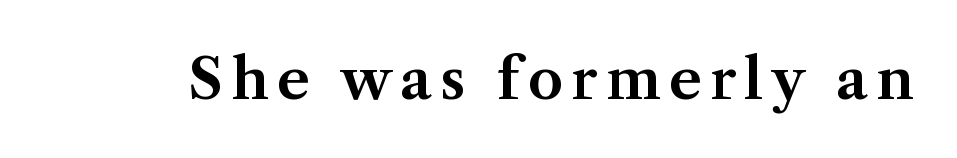
The image shows 56 px serif type, upright; set not underlined; medium stroke contrast and a medium x-height.
